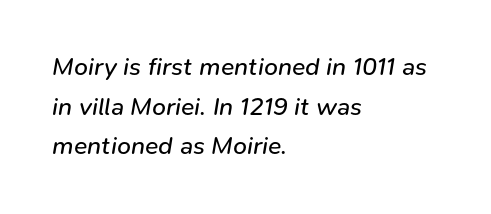
Q: Is the text bold? A: No.
Q: Is the text italic (slanted)? A: Yes, it leans right by about 9 degrees.
Q: Is the text underlined? A: No.
Q: How is the paragraph aligned? A: Left-aligned.
Q: Is the spacing between letters normal or unusually wide? A: Normal.
Q: Is the spacing between lines tight, normal or loose? A: Normal.
